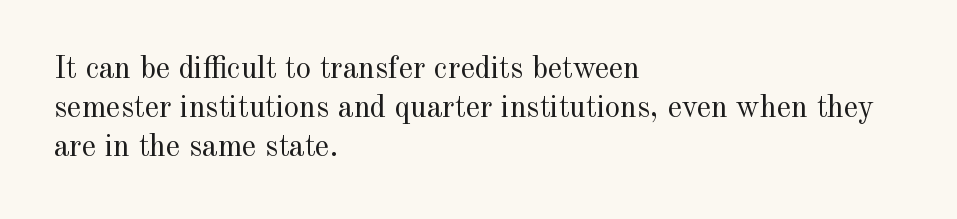
The image shows 31 px regular-weight serif type, upright; set left-aligned, normal line spacing (1.26x), normal letter spacing, not underlined; a small x-height.
